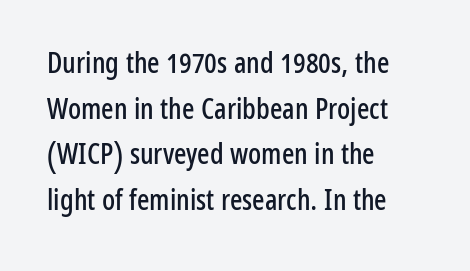
{"serif": "no", "italic": "no", "width": "condensed", "stroke_contrast": "low", "x_height": "medium", "monospaced": "no", "underline": "no", "align": "left", "line_spacing": "normal", "line_spacing_ratio": 1.57, "letter_spacing": "normal", "letter_spacing_em": 0.0, "glyph_px": 29}
